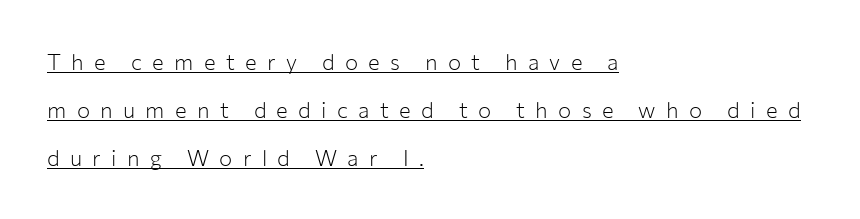
The image shows 22 px text type, upright; set left-aligned, loose line spacing (2.19x), unusually wide letter spacing (+0.47 em), underlined.
